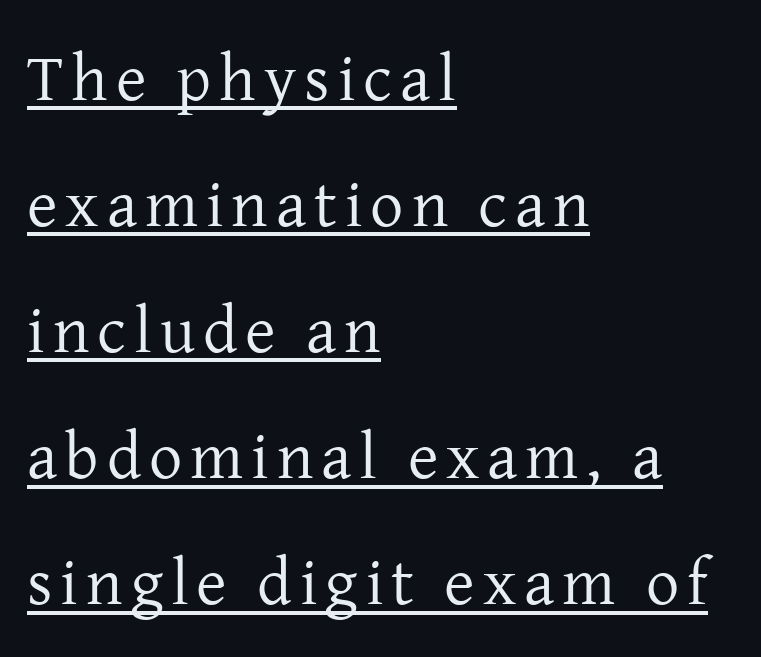
The image shows 66 px regular-weight serif type, upright; set left-aligned, loose line spacing (1.91x), underlined; low stroke contrast and a medium x-height.
